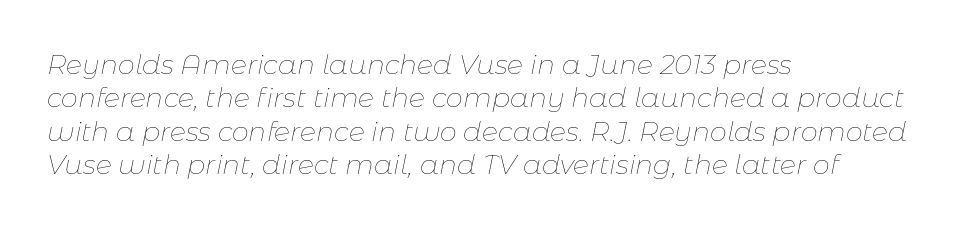
Q: Is the text bold? A: No.
Q: Is the text italic (slanted)? A: Yes, it leans right by about 11 degrees.
Q: Is the text underlined? A: No.
Q: How is the paragraph aligned? A: Left-aligned.
Q: Is the spacing between letters normal or unusually wide? A: Normal.
